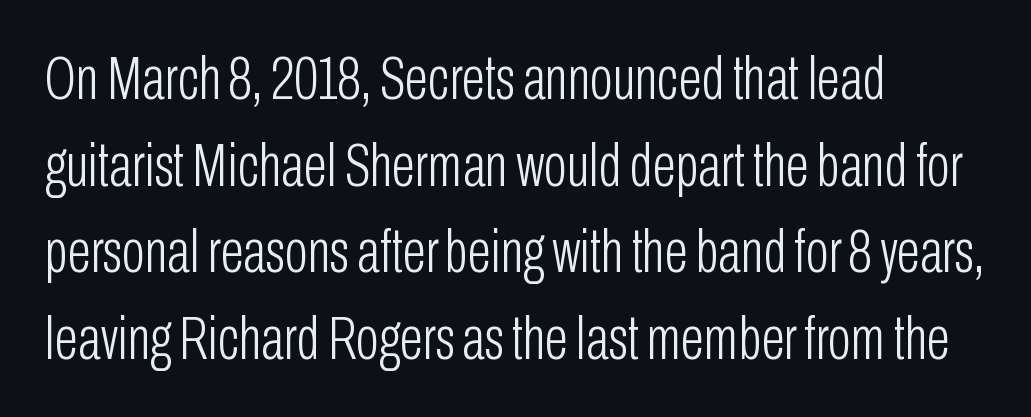
The image shows 61 px light, condensed sans-serif type, upright; set left-aligned, normal line spacing (1.42x), normal letter spacing, not underlined; low stroke contrast and a medium x-height.
